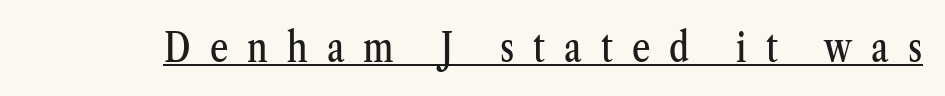
The image shows 40 px condensed serif type, upright; set unusually wide letter spacing (+0.48 em), underlined; medium stroke contrast and a medium x-height.
